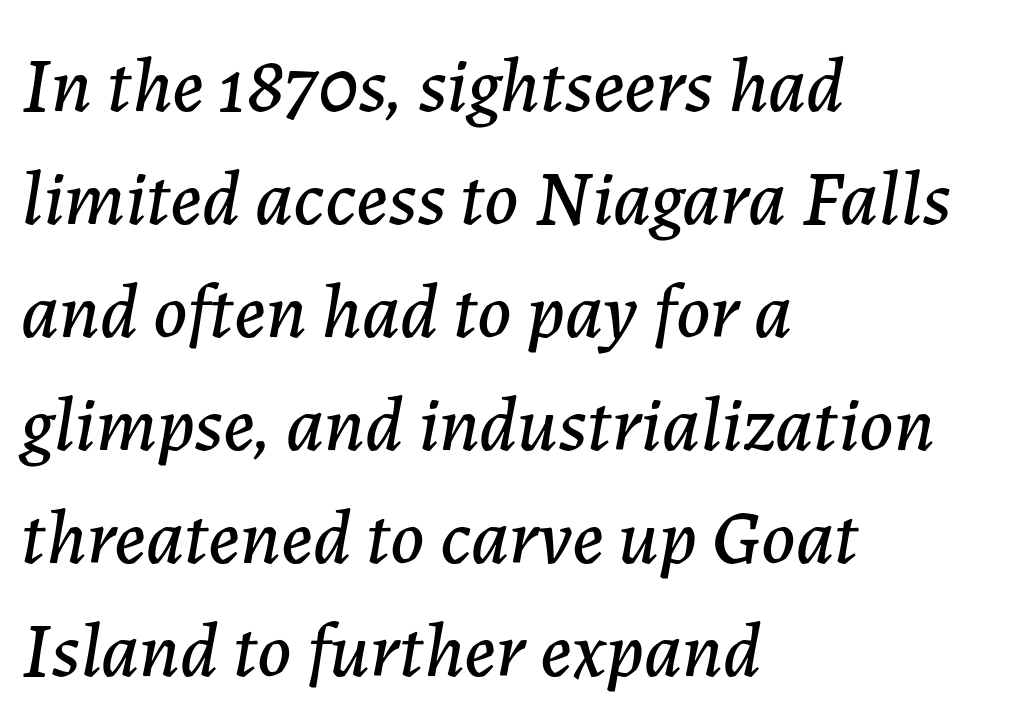
Spacing verdict: proportional, widths tailored to each character. These lines sit exactly where default settings would place them. Every row of glyphs begins at an identical x-position on the left. How are the letters spaced? Ordinarily, with no added tracking. Clear beneath every line of the passage. The passage shown leans; its letterforms are oblique.
